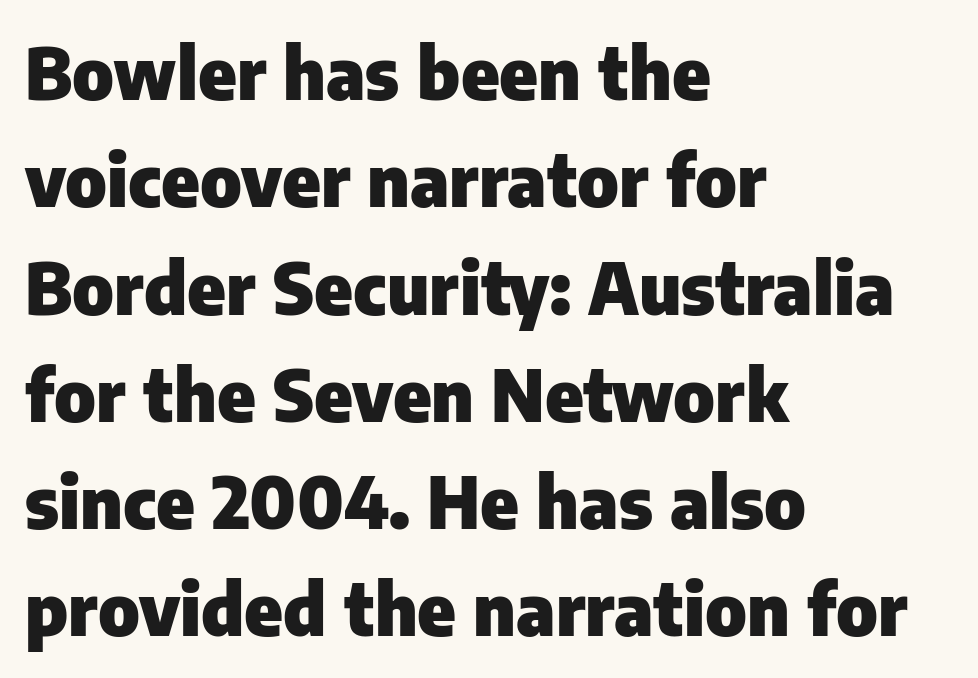
Q: Is the text bold? A: Yes.
Q: Is the text italic (slanted)? A: No, it is upright.
Q: Is the typeface a serif or a sans-serif typeface? A: Sans-serif.
Q: Is the text underlined? A: No.
Q: How is the paragraph aligned? A: Left-aligned.
Q: Is the spacing between letters normal or unusually wide? A: Normal.
Q: Is the spacing between lines tight, normal or loose? A: Normal.
Q: Width (condensed, normal, or wide)? A: Normal.
Q: Stroke contrast? A: Low.
Q: x-height? A: Medium.
Q: Monospaced? A: No.
